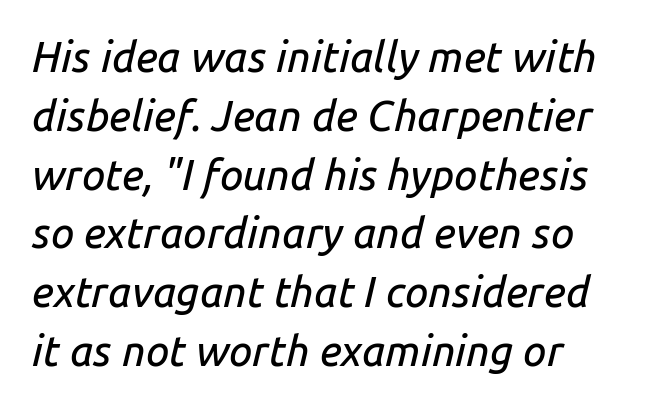
The image shows 42 px text type, italic (leaning right); set left-aligned, normal line spacing (1.4x), normal letter spacing, not underlined; low stroke contrast and a medium x-height.
